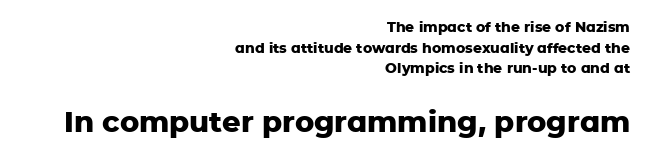
Q: Is the text bold? A: Yes.
Q: Is the text italic (slanted)? A: No, it is upright.
Q: Is the typeface a serif or a sans-serif typeface? A: Sans-serif.
Q: Is the text underlined? A: No.
Q: How is the paragraph aligned? A: Right-aligned.
Q: Is the spacing between letters normal or unusually wide? A: Normal.
Q: Is the spacing between lines tight, normal or loose? A: Normal.
Q: Which block of text is set in a larger size, the first (top) or the second (bottom)? A: The second (bottom) one.
Q: Width (condensed, normal, or wide)? A: Normal.
Q: Stroke contrast? A: Low.
Q: x-height? A: Medium.
Q: Monospaced? A: No.
